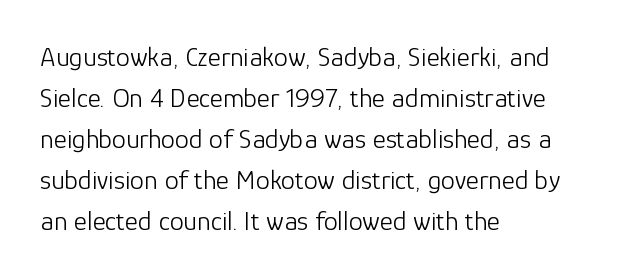
The image shows 28 px light sans-serif type, upright; set left-aligned, normal line spacing (1.46x), normal letter spacing, not underlined; low stroke contrast and a medium x-height.
